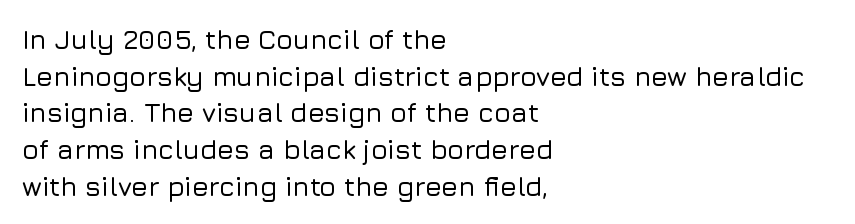
Q: Is the text italic (slanted)? A: No, it is upright.
Q: Is the text underlined? A: No.
Q: How is the paragraph aligned? A: Left-aligned.
Q: Is the spacing between letters normal or unusually wide? A: Normal.
Q: Is the spacing between lines tight, normal or loose? A: Normal.
